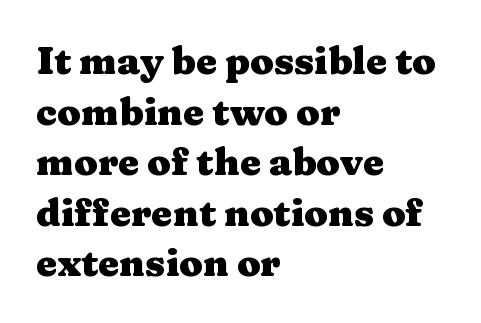
{"serif": "yes", "italic": "no", "bold": "yes", "weight": "heavy", "width": "wide", "stroke_contrast": "medium", "x_height": "medium", "monospaced": "no", "underline": "no", "align": "left", "line_spacing": "normal", "line_spacing_ratio": 1.33, "letter_spacing": "normal", "letter_spacing_em": 0.0, "glyph_px": 38}
